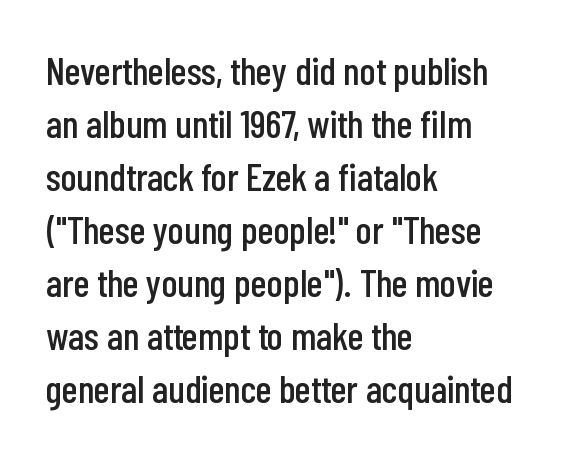
{"serif": "no", "italic": "no", "width": "condensed", "stroke_contrast": "low", "x_height": "medium", "monospaced": "no", "underline": "no", "align": "left", "line_spacing": "normal", "line_spacing_ratio": 1.36, "letter_spacing": "normal", "letter_spacing_em": 0.0, "glyph_px": 39}
